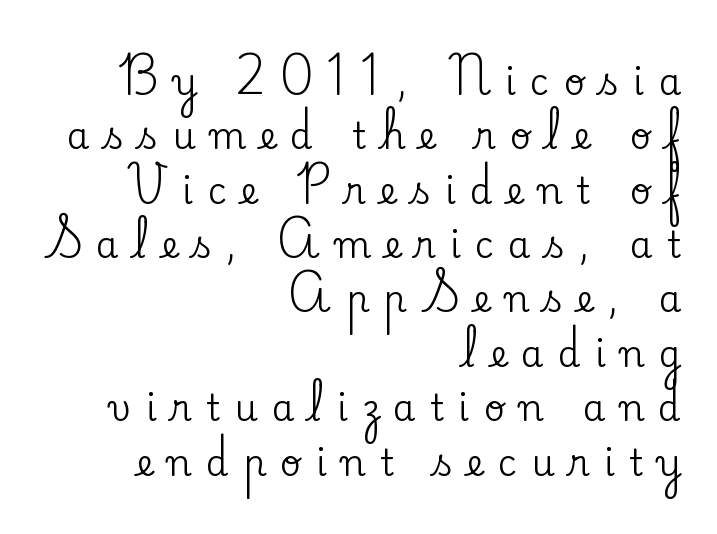
{"serif": "yes", "italic": "no", "width": "normal", "stroke_contrast": "low", "x_height": "small", "monospaced": "no", "underline": "no", "align": "right", "line_spacing": "normal", "line_spacing_ratio": 1.51, "letter_spacing": "wide", "letter_spacing_em": 0.4, "glyph_px": 36}
